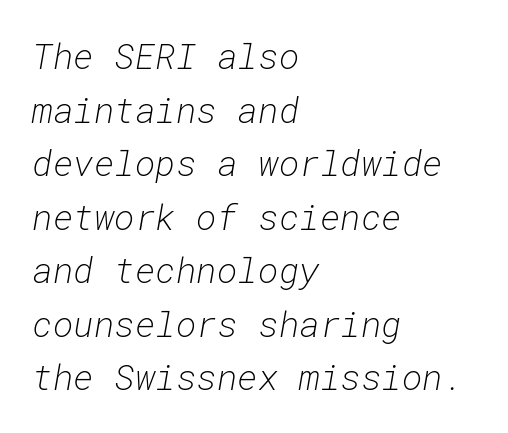
The image shows 35 px light type, italic (leaning right), monospaced; set left-aligned, normal line spacing (1.53x), normal letter spacing, not underlined; low stroke contrast and a medium x-height.
